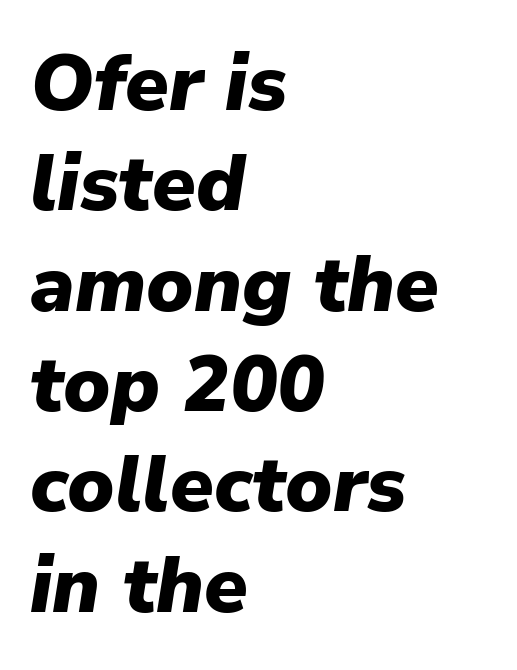
You could not count columns in this text — the font is proportionally spaced. Characters are canted at an angle relative to the baseline's perpendicular. Caption: standard tracking, unaltered. The designer left line spacing at the default. Chunky letters — that's bold for sure. Type without underlining.
